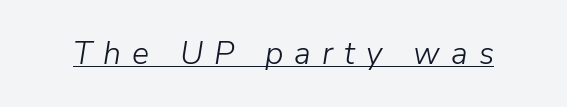
Q: Is the text bold? A: No.
Q: Is the text italic (slanted)? A: Yes, it leans right by about 9 degrees.
Q: Is the text underlined? A: Yes.
Q: Is the spacing between letters normal or unusually wide? A: Unusually wide.
Q: Width (condensed, normal, or wide)? A: Normal.
Q: Stroke contrast? A: Low.
Q: x-height? A: Medium.
Q: Monospaced? A: No.
